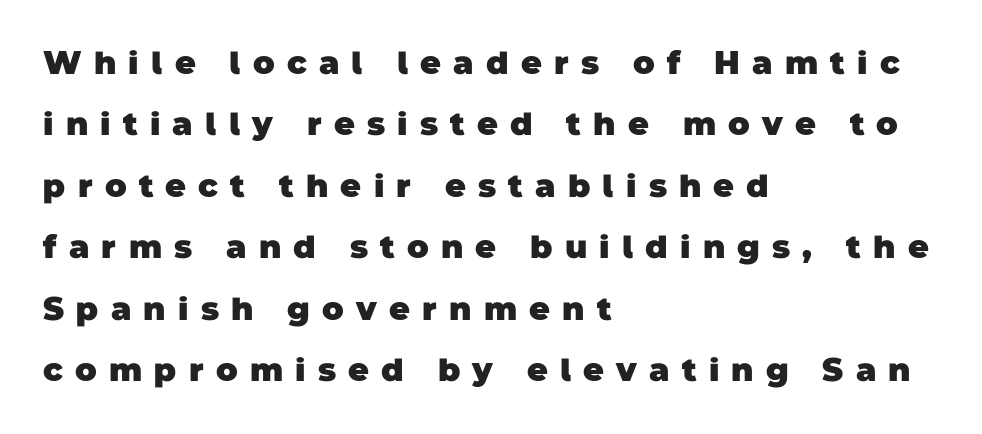
Q: Is the text bold? A: Yes.
Q: Is the typeface a serif or a sans-serif typeface? A: Sans-serif.
Q: Is the text underlined? A: No.
Q: How is the paragraph aligned? A: Left-aligned.
Q: Is the spacing between letters normal or unusually wide? A: Unusually wide.
Q: Is the spacing between lines tight, normal or loose? A: Loose.
Q: Width (condensed, normal, or wide)? A: Normal.
Q: Stroke contrast? A: Low.
Q: x-height? A: Large.
Q: Monospaced? A: No.
